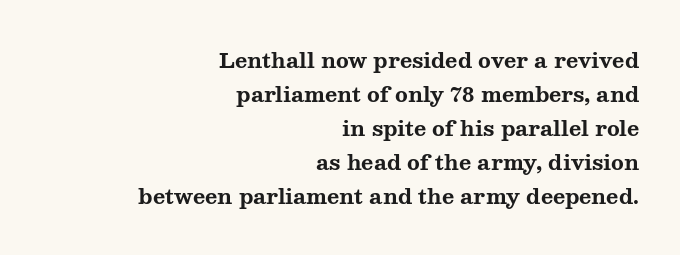
{"italic": "no", "bold": "yes", "underline": "no", "align": "right", "line_spacing": "normal", "line_spacing_ratio": 1.62, "letter_spacing": "normal", "letter_spacing_em": 0.0, "glyph_px": 21}
